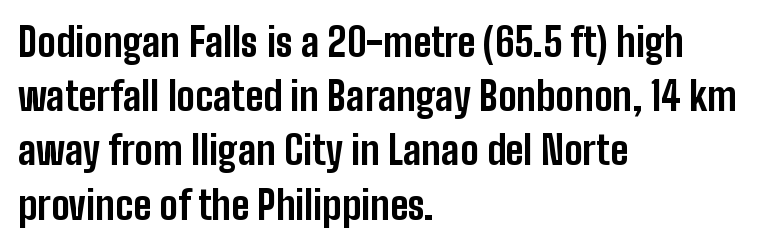
Character widths vary here, with narrow letters taking less room than wide ones. The passage shown stacks its lines at a standard gap. A classic flush-left, rag-right setting is used for this passage. Decoration check: the copy has no underline. No extra tracking has been applied to these lines. Is this a sans? Yes — the strokes have no serifs.
